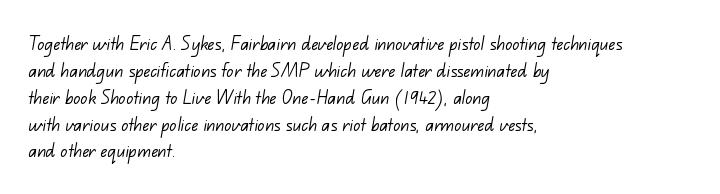
The image shows 22 px text type; set left-aligned, line spacing 1.22x, normal letter spacing, not underlined.
